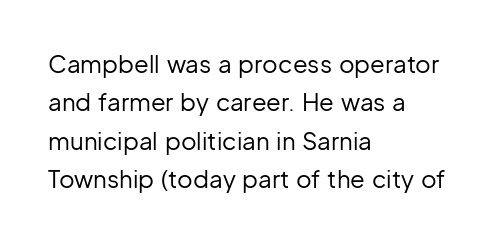
The image shows 24 px text type, upright; set left-aligned, normal line spacing (1.6x), normal letter spacing, not underlined.
